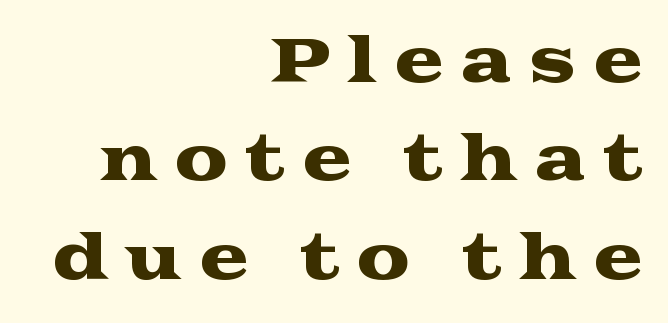
Q: Is the text italic (slanted)? A: No, it is upright.
Q: Is the typeface a serif or a sans-serif typeface? A: Serif.
Q: Is the text underlined? A: No.
Q: How is the paragraph aligned? A: Right-aligned.
Q: Is the spacing between letters normal or unusually wide? A: Unusually wide.
Q: Is the spacing between lines tight, normal or loose? A: Normal.
Q: Width (condensed, normal, or wide)? A: Wide.
Q: Stroke contrast? A: Medium.
Q: x-height? A: Medium.
Q: Monospaced? A: No.
